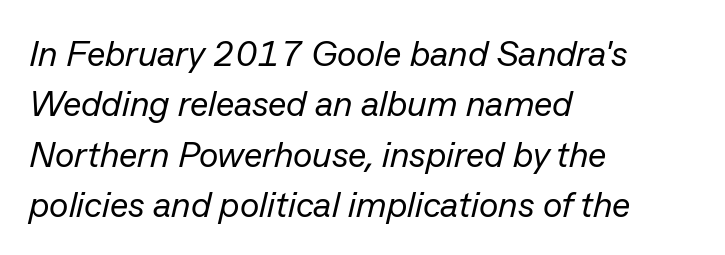
Is this a fixed-width face? No — the glyphs have proportional, varying widths. How would I describe the line gaps? Plain and ordinary. The axis of the letterforms is tilted away from vertical. The strokes are not fattened; the text isn't bold. Short and long lines alike share a common starting point at left.
